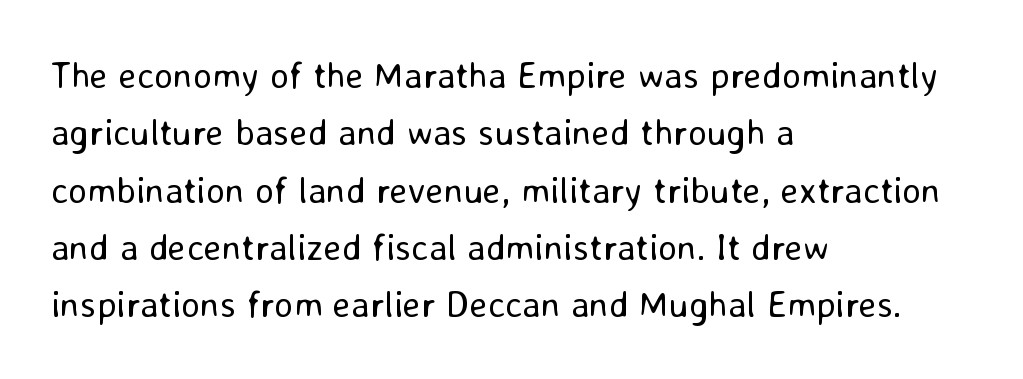
{"serif": "no", "italic": "no", "bold": "no", "weight": "regular", "width": "normal", "stroke_contrast": "low", "x_height": "medium", "monospaced": "no", "underline": "no", "align": "left", "line_spacing": "normal", "line_spacing_ratio": 1.55, "letter_spacing": "normal", "letter_spacing_em": 0.0, "glyph_px": 37}
